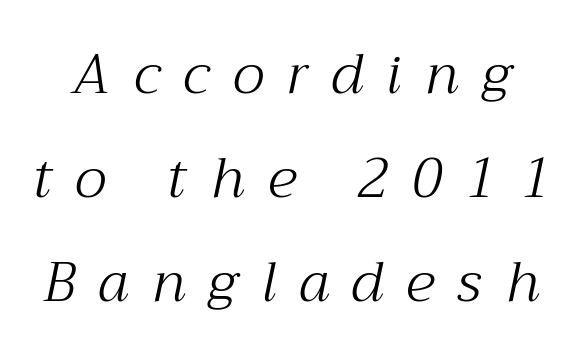
{"serif": "yes", "italic": "yes", "lean": "right", "slant_degrees": 12, "bold": "no", "weight": "light", "width": "normal", "stroke_contrast": "medium", "x_height": "medium", "monospaced": "no", "underline": "no", "line_spacing_ratio": 1.86, "letter_spacing": "wide", "letter_spacing_em": 0.42, "glyph_px": 56}
